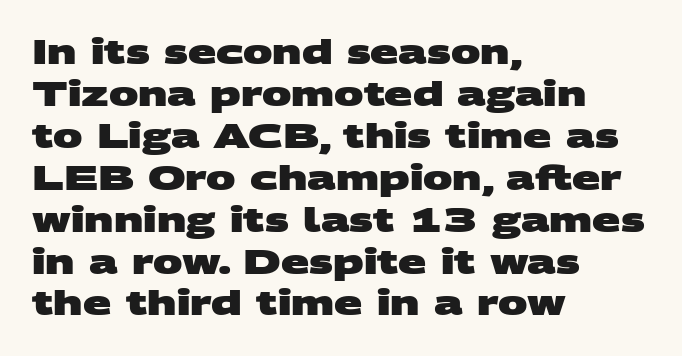
The area under the type is left untouched. This sample has the flowing, uneven cadence of proportional lettering. Vertical spacing — default. Its strokes are broad and dark, the hallmark of bold type. Look at the bottom of the vertical strokes: they stop flat, with no serifs. There is no visible air inserted between adjacent glyphs.
